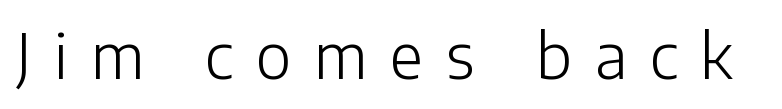
Q: Is the text bold? A: No.
Q: Is the text italic (slanted)? A: No, it is upright.
Q: Is the typeface a serif or a sans-serif typeface? A: Sans-serif.
Q: Is the text underlined? A: No.
Q: Is the spacing between letters normal or unusually wide? A: Unusually wide.
Q: Width (condensed, normal, or wide)? A: Normal.
Q: Stroke contrast? A: Low.
Q: x-height? A: Medium.
Q: Monospaced? A: No.
